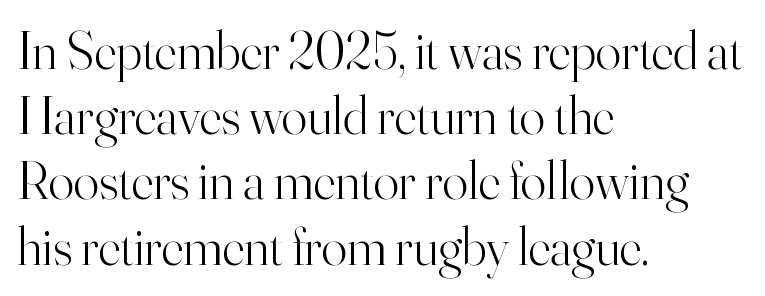
Q: Is the text bold? A: No.
Q: Is the text italic (slanted)? A: No, it is upright.
Q: Is the typeface a serif or a sans-serif typeface? A: Serif.
Q: Is the text underlined? A: No.
Q: How is the paragraph aligned? A: Left-aligned.
Q: Is the spacing between letters normal or unusually wide? A: Normal.
Q: Width (condensed, normal, or wide)? A: Normal.
Q: Stroke contrast? A: High.
Q: x-height? A: Small.
Q: Monospaced? A: No.
